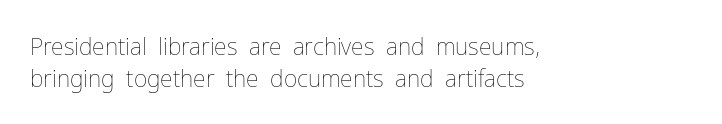
Q: Is the text bold? A: No.
Q: Is the text italic (slanted)? A: No, it is upright.
Q: Is the text underlined? A: No.
Q: How is the paragraph aligned? A: Left-aligned.
Q: Is the spacing between letters normal or unusually wide? A: Normal.
Q: Is the spacing between lines tight, normal or loose? A: Normal.
